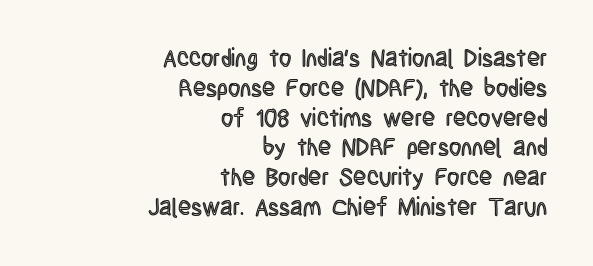
The image shows 24 px text type, upright; set right-aligned, line spacing 1.24x, normal letter spacing, not underlined.
